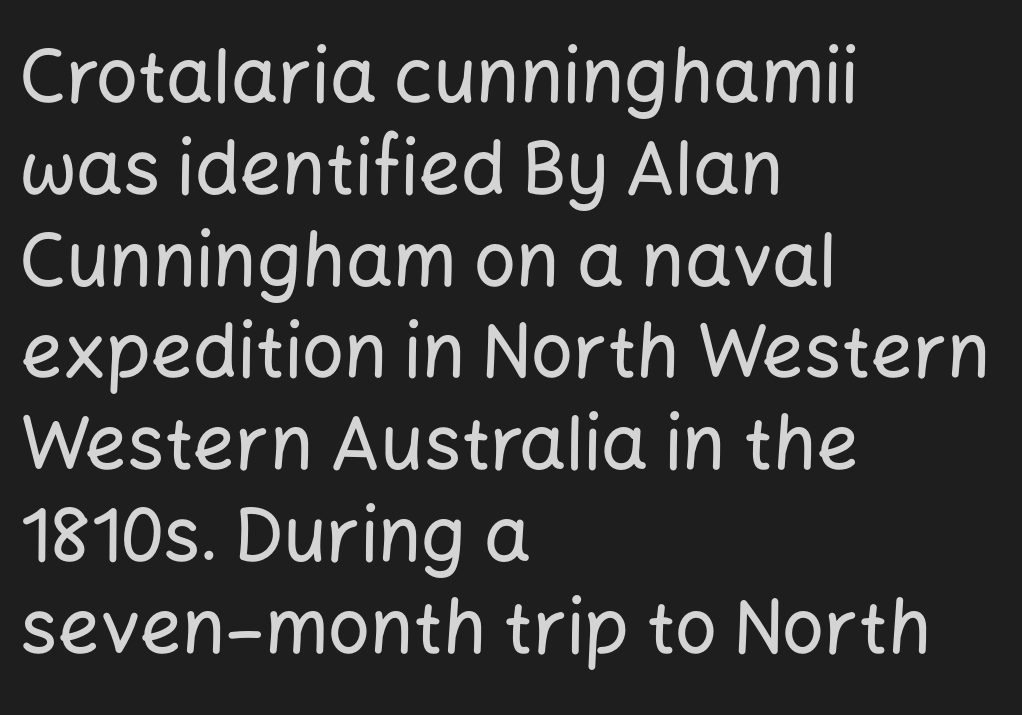
Q: Is the text italic (slanted)? A: No, it is upright.
Q: Is the typeface a serif or a sans-serif typeface? A: Sans-serif.
Q: Is the text underlined? A: No.
Q: How is the paragraph aligned? A: Left-aligned.
Q: Is the spacing between letters normal or unusually wide? A: Normal.
Q: Width (condensed, normal, or wide)? A: Normal.
Q: Stroke contrast? A: Low.
Q: x-height? A: Medium.
Q: Monospaced? A: No.
